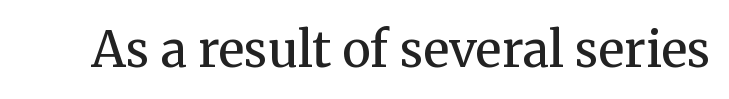
Looks like regular typesetting: each glyph gets only the width it needs. The face used here is rendered with its standard letterfit. Classification — serif. This is roman type, the default non-slanted kind. Is the stroke heavy? The answer is a plain regular-or-lighter. Only glyphs here, with clear space below each row.
